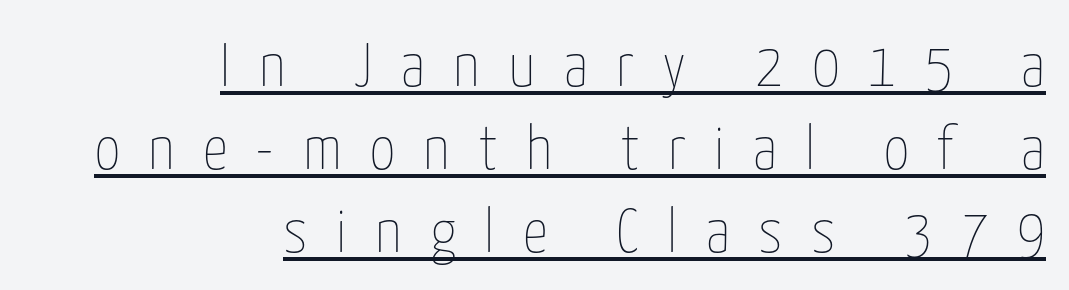
Q: Is the text bold? A: No.
Q: Is the text italic (slanted)? A: No, it is upright.
Q: Is the text underlined? A: Yes.
Q: How is the paragraph aligned? A: Right-aligned.
Q: Is the spacing between letters normal or unusually wide? A: Unusually wide.
Q: Is the spacing between lines tight, normal or loose? A: Normal.
Q: Width (condensed, normal, or wide)? A: Condensed.
Q: Stroke contrast? A: Low.
Q: x-height? A: Medium.
Q: Monospaced? A: No.
